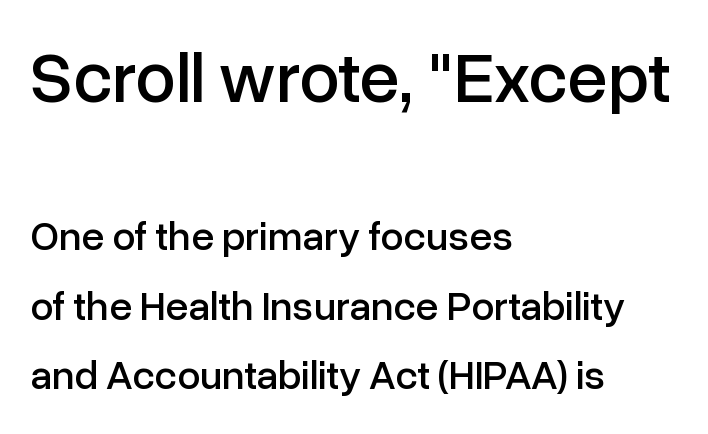
The image shows 72 px sans-serif type, upright; set left-aligned, normal line spacing (1.69x), normal letter spacing, not underlined; the first (top) block is 1.76x larger; low stroke contrast and a medium x-height.
